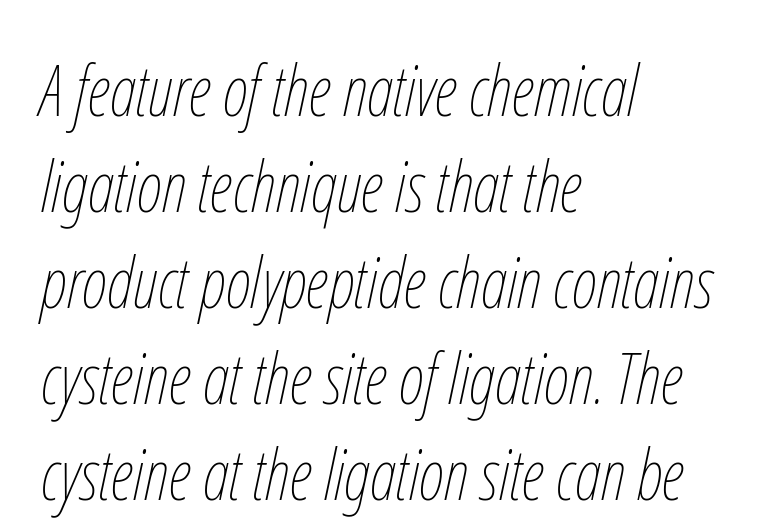
Q: Is the text bold? A: No.
Q: Is the text italic (slanted)? A: Yes, it leans right by about 12 degrees.
Q: Is the text underlined? A: No.
Q: How is the paragraph aligned? A: Left-aligned.
Q: Is the spacing between letters normal or unusually wide? A: Normal.
Q: Is the spacing between lines tight, normal or loose? A: Normal.
Q: Width (condensed, normal, or wide)? A: Condensed.
Q: Stroke contrast? A: Low.
Q: x-height? A: Medium.
Q: Monospaced? A: No.
